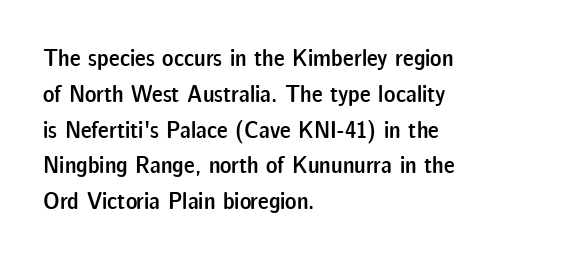
{"italic": "no", "bold": "semi", "underline": "no", "align": "left", "line_spacing": "normal", "line_spacing_ratio": 1.49, "letter_spacing": "normal", "letter_spacing_em": 0.0, "glyph_px": 24}
